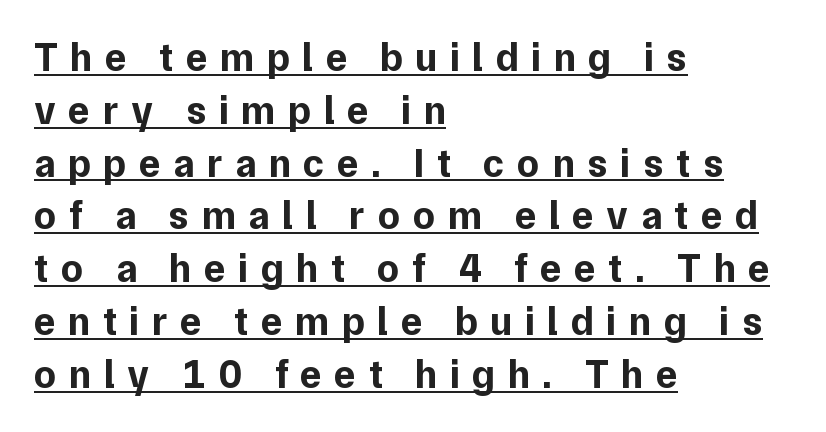
Q: Is the text bold? A: Yes.
Q: Is the text italic (slanted)? A: No, it is upright.
Q: Is the typeface a serif or a sans-serif typeface? A: Sans-serif.
Q: Is the text underlined? A: Yes.
Q: How is the paragraph aligned? A: Left-aligned.
Q: Is the spacing between letters normal or unusually wide? A: Unusually wide.
Q: Is the spacing between lines tight, normal or loose? A: Normal.
Q: Width (condensed, normal, or wide)? A: Normal.
Q: Stroke contrast? A: Low.
Q: x-height? A: Medium.
Q: Monospaced? A: No.
